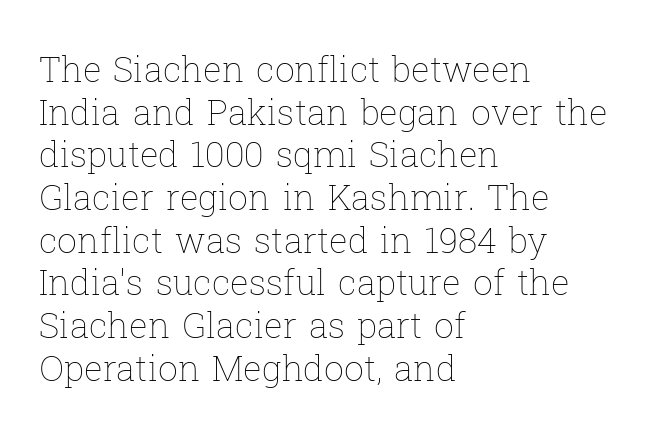
This rendering leaves character spacing at its baseline value. The rendering uses natural spacing where letterforms have individual widths. The characters are drawn with everyday or finer stroke widths. Visually the block forms a straight wall on the left and a jagged coastline on the right. The space beneath each line is pristine and unruled.
